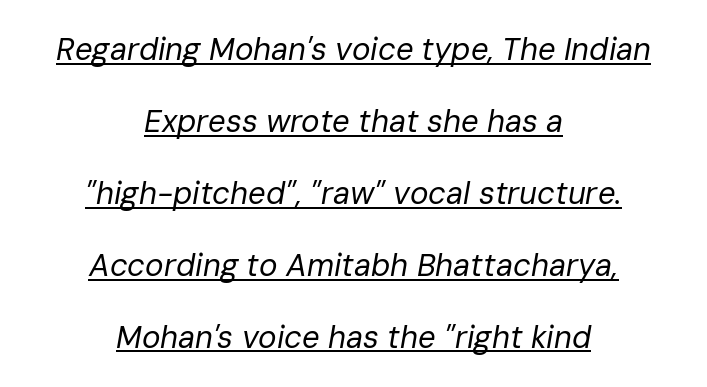
Varying glyph widths throughout — classic text-font behaviour. Leftover space on each line is divided equally before and after the words. Notice the wide empty band between every row — that's loose leading. This is oblique type, the kind used for emphasis or titles. These glyphs show unthickened strokes, regular width or finer. Has an underline been added? It has.
